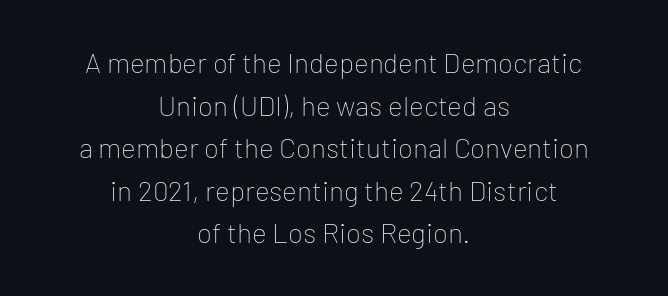
Q: Is the text bold? A: No.
Q: Is the text italic (slanted)? A: No, it is upright.
Q: Is the typeface a serif or a sans-serif typeface? A: Sans-serif.
Q: Is the text underlined? A: No.
Q: How is the paragraph aligned? A: Centered.
Q: Is the spacing between letters normal or unusually wide? A: Normal.
Q: Is the spacing between lines tight, normal or loose? A: Normal.
Q: Width (condensed, normal, or wide)? A: Normal.
Q: Stroke contrast? A: Low.
Q: x-height? A: Medium.
Q: Monospaced? A: No.
